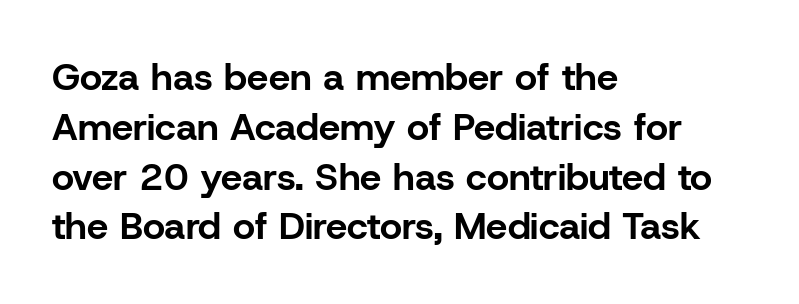
{"serif": "no", "italic": "no", "bold": "yes", "weight": "bold", "width": "normal", "stroke_contrast": "low", "x_height": "medium", "monospaced": "no", "underline": "no", "align": "left", "line_spacing": "normal", "line_spacing_ratio": 1.31, "letter_spacing": "normal", "letter_spacing_em": 0.0, "glyph_px": 38}
